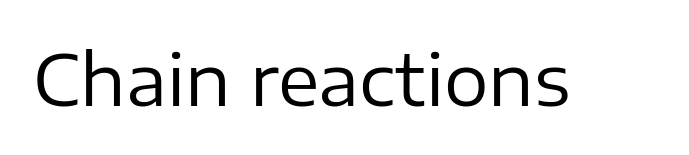
The image shows 70 px regular-weight sans-serif type, upright; set normal letter spacing, not underlined; low stroke contrast and a medium x-height.
